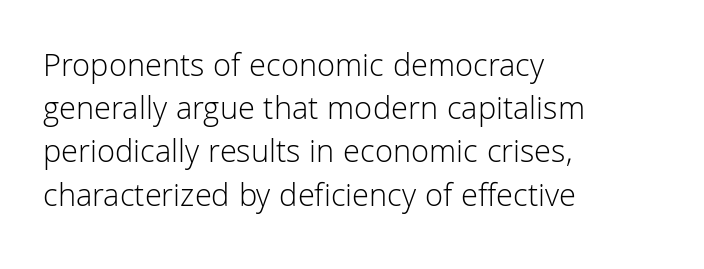
Q: Is the text bold? A: No.
Q: Is the text italic (slanted)? A: No, it is upright.
Q: Is the typeface a serif or a sans-serif typeface? A: Sans-serif.
Q: Is the text underlined? A: No.
Q: How is the paragraph aligned? A: Left-aligned.
Q: Is the spacing between letters normal or unusually wide? A: Normal.
Q: Is the spacing between lines tight, normal or loose? A: Normal.
Q: Width (condensed, normal, or wide)? A: Normal.
Q: Stroke contrast? A: Low.
Q: x-height? A: Medium.
Q: Monospaced? A: No.
